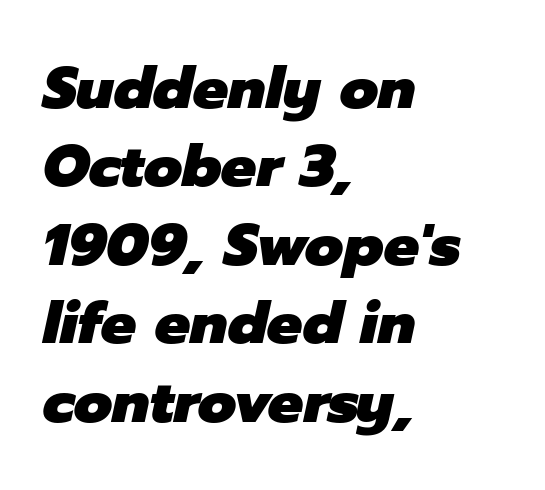
The image shows 59 px heavy type, italic (leaning right); set left-aligned, normal line spacing (1.33x), normal letter spacing, not underlined; low stroke contrast and a medium x-height.
